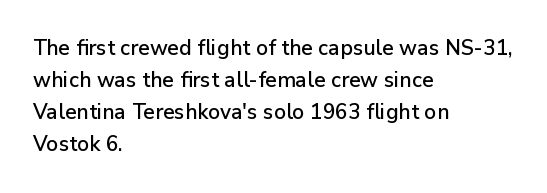
Q: Is the text italic (slanted)? A: No, it is upright.
Q: Is the text underlined? A: No.
Q: How is the paragraph aligned? A: Left-aligned.
Q: Is the spacing between letters normal or unusually wide? A: Normal.
Q: Is the spacing between lines tight, normal or loose? A: Normal.
